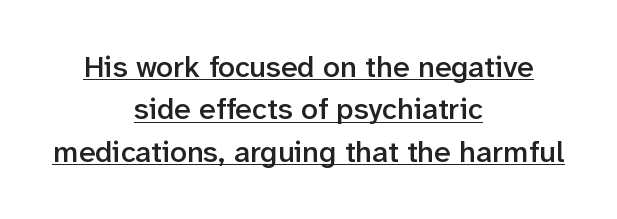
Q: Is the text bold? A: Semi-bold.
Q: Is the text italic (slanted)? A: No, it is upright.
Q: Is the typeface a serif or a sans-serif typeface? A: Sans-serif.
Q: Is the text underlined? A: Yes.
Q: How is the paragraph aligned? A: Centered.
Q: Is the spacing between letters normal or unusually wide? A: Normal.
Q: Is the spacing between lines tight, normal or loose? A: Normal.
Q: Width (condensed, normal, or wide)? A: Normal.
Q: Stroke contrast? A: Low.
Q: x-height? A: Medium.
Q: Monospaced? A: No.
